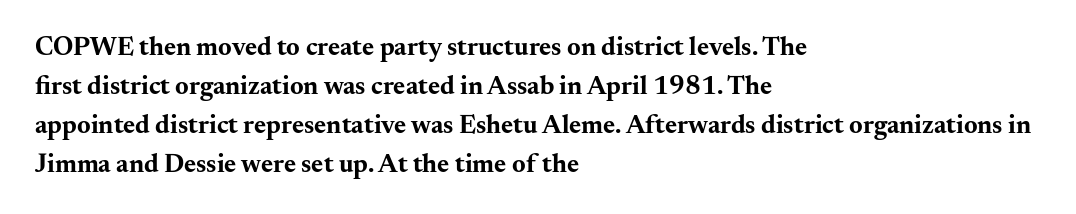
The image shows 26 px bold type, upright; set left-aligned, normal line spacing (1.5x), normal letter spacing, not underlined.
